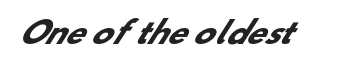
Note the varied advance widths — an 'i' is clearly narrower than an 'm'. In terms of letterform style, serifs are entirely absent. Typographic density is high because the face is bold. Tracking value appears to be zero — textbook default spacing.
